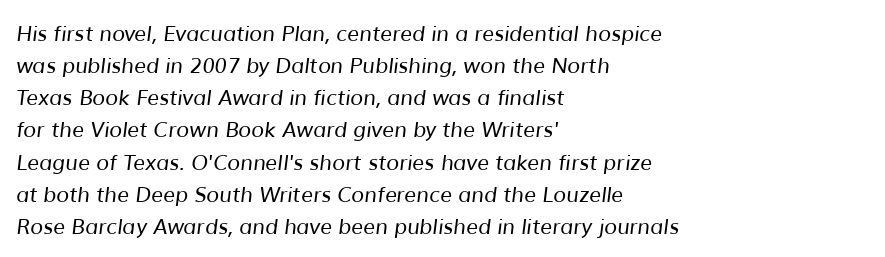
How would I describe the line gaps? Plain and ordinary. Default kerning and tracking; the words read as compact shapes. The space directly below the letters is spotless. The ragged edge is on the right, which tells us the setting is flush left. Stems here are at most as thick as an everyday book face.
